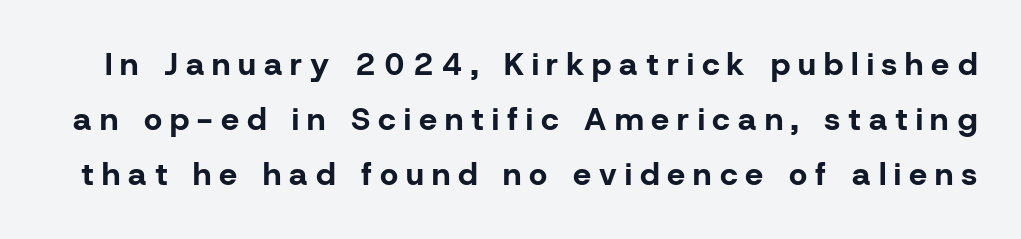
Q: Is the text bold? A: Yes.
Q: Is the text italic (slanted)? A: No, it is upright.
Q: Is the typeface a serif or a sans-serif typeface? A: Sans-serif.
Q: Is the text underlined? A: No.
Q: Is the spacing between letters normal or unusually wide? A: Unusually wide.
Q: Width (condensed, normal, or wide)? A: Normal.
Q: Stroke contrast? A: Low.
Q: x-height? A: Medium.
Q: Monospaced? A: No.
